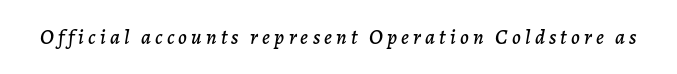
Quick note: italic. Caption: expanded tracking, letters set apart. Type without underlining.
